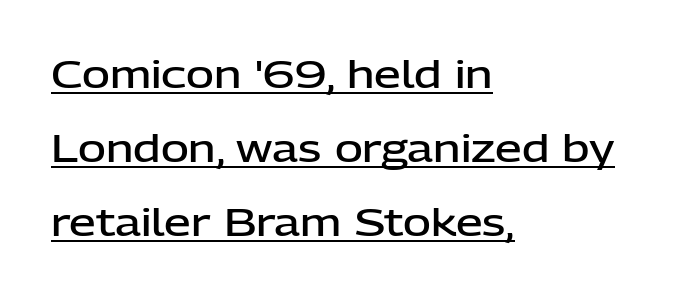
This sample has the flowing, uneven cadence of proportional lettering. The designer dialed line spacing up above the default. Students, this is semibold: more ink than regular, less than bold. The words here are underlined.
